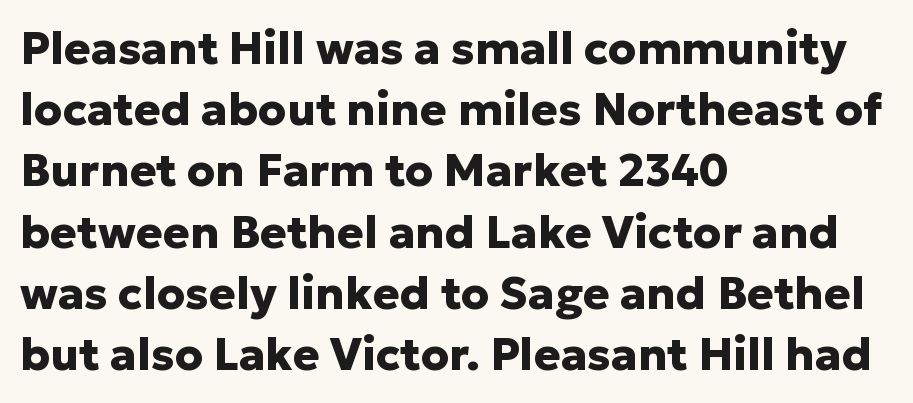
{"serif": "no", "italic": "no", "bold": "yes", "weight": "heavy", "width": "normal", "stroke_contrast": "low", "x_height": "medium", "monospaced": "no", "underline": "no", "align": "left", "line_spacing": "normal", "line_spacing_ratio": 1.36, "letter_spacing": "normal", "letter_spacing_em": 0.0, "glyph_px": 45}
